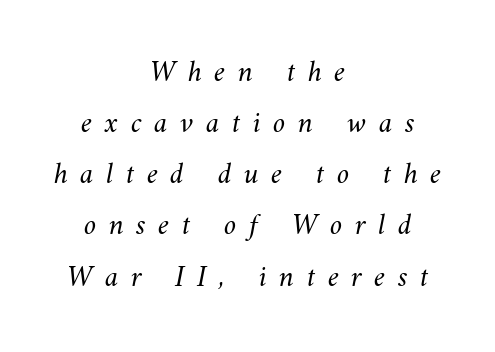
The image shows 31 px light type; set centered, normal line spacing (1.65x), unusually wide letter spacing (+0.4 em), not underlined; medium stroke contrast and a small x-height.
